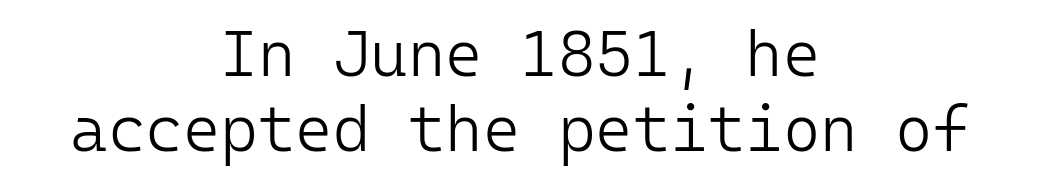
The rendering uses typewriter-style spacing with identical character cells. Both edges are ragged and mirror each other, which tells us the setting is centered. The typesetting does not lean heavy: it is not bold. Spacing between characters is what you'd get straight out of the box. In terms of letterform style, serifs are entirely absent.
